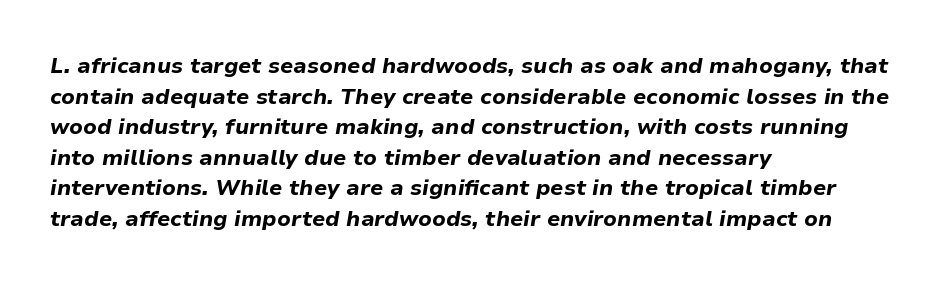
{"italic": "yes", "lean": "right", "slant_degrees": 9, "bold": "yes", "underline": "no", "align": "left", "line_spacing": "normal", "line_spacing_ratio": 1.39, "letter_spacing": "normal", "letter_spacing_em": 0.0, "glyph_px": 22}
